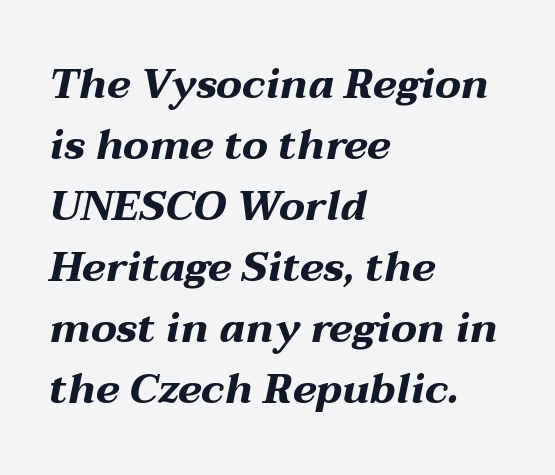
The image shows 41 px bold, wide type, italic (leaning right); set left-aligned, normal line spacing (1.49x), normal letter spacing, not underlined; medium stroke contrast and a medium x-height.
